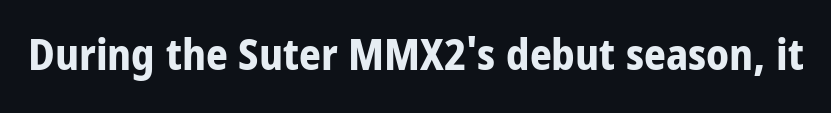
The image shows 43 px bold, condensed sans-serif type, upright; set normal letter spacing, not underlined; low stroke contrast and a large x-height.
